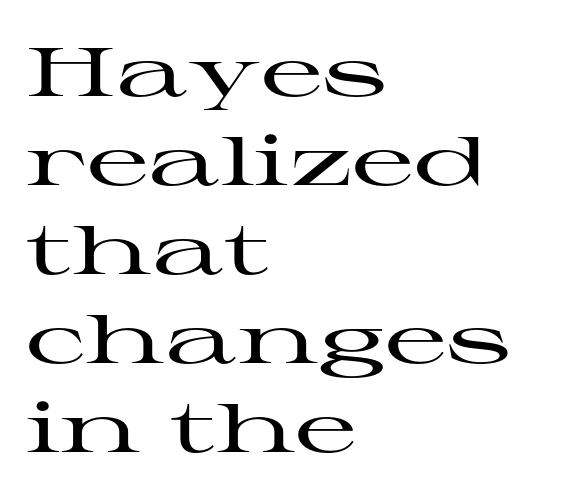
This rendering leaves character spacing at its baseline value. Each letter keeps its own natural width here, so spacing adapts to shape. These lines were composed using upright roman letters. Regarding serifs, this sample has them. The lines in this sample share a left origin and differ only in where they stop.
